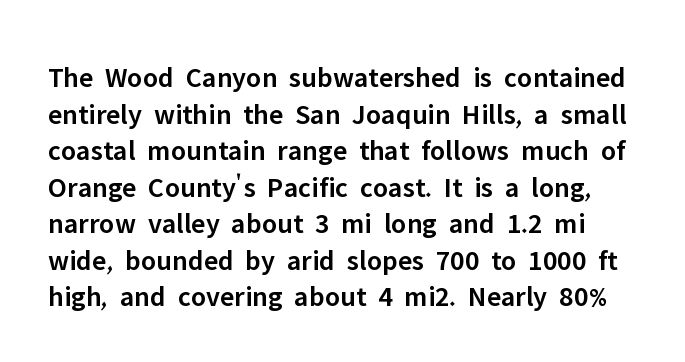
Q: Is the text bold? A: Semi-bold.
Q: Is the text italic (slanted)? A: No, it is upright.
Q: Is the typeface a serif or a sans-serif typeface? A: Sans-serif.
Q: Is the text underlined? A: No.
Q: Is the spacing between letters normal or unusually wide? A: Normal.
Q: Is the spacing between lines tight, normal or loose? A: Normal.
Q: Width (condensed, normal, or wide)? A: Normal.
Q: Stroke contrast? A: Low.
Q: x-height? A: Medium.
Q: Monospaced? A: No.
